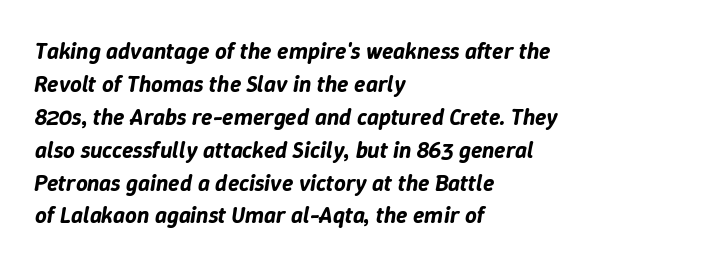
The image shows 23 px text type, italic (leaning right); set left-aligned, normal line spacing (1.43x), normal letter spacing, not underlined.
